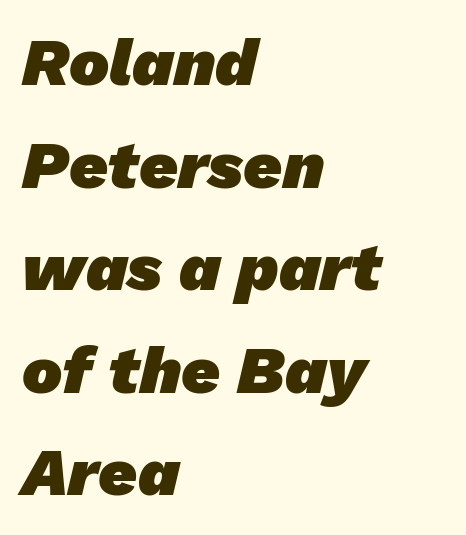
{"serif": "no", "bold": "yes", "weight": "heavy", "width": "normal", "stroke_contrast": "low", "x_height": "medium", "monospaced": "no", "underline": "no", "align": "left", "line_spacing": "normal", "line_spacing_ratio": 1.53, "letter_spacing": "normal", "letter_spacing_em": 0.0, "glyph_px": 67}
